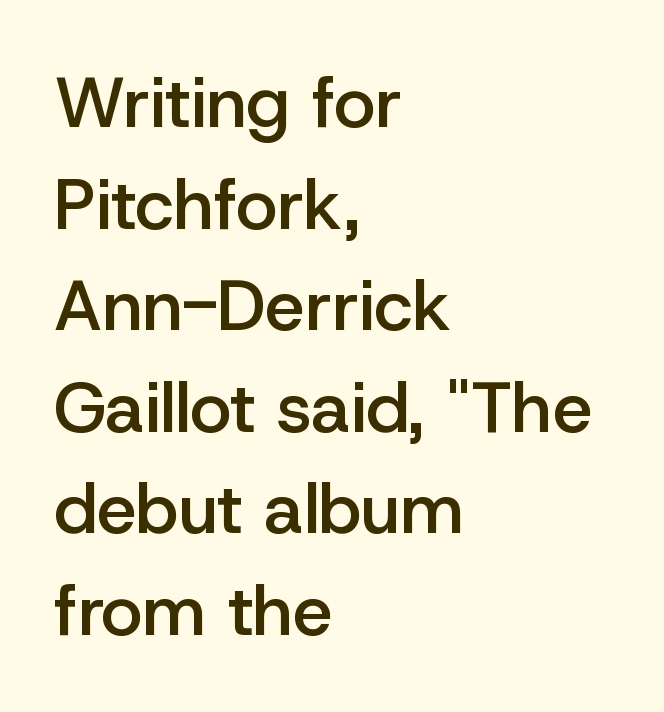
{"serif": "no", "italic": "no", "bold": "semi", "weight": "semibold", "width": "normal", "stroke_contrast": "low", "x_height": "medium", "monospaced": "no", "underline": "no", "align": "left", "line_spacing": "normal", "line_spacing_ratio": 1.43, "letter_spacing": "normal", "letter_spacing_em": 0.0, "glyph_px": 71}
